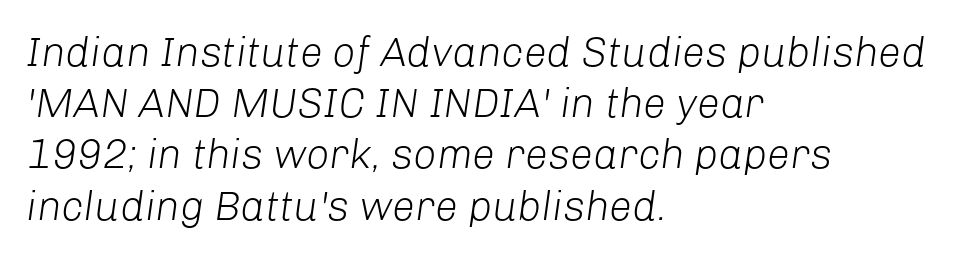
Q: Is the text bold? A: No.
Q: Is the text italic (slanted)? A: Yes, it leans right by about 8 degrees.
Q: Is the text underlined? A: No.
Q: How is the paragraph aligned? A: Left-aligned.
Q: Is the spacing between letters normal or unusually wide? A: Normal.
Q: Is the spacing between lines tight, normal or loose? A: Normal.
Q: Width (condensed, normal, or wide)? A: Normal.
Q: Stroke contrast? A: Low.
Q: x-height? A: Medium.
Q: Monospaced? A: No.
